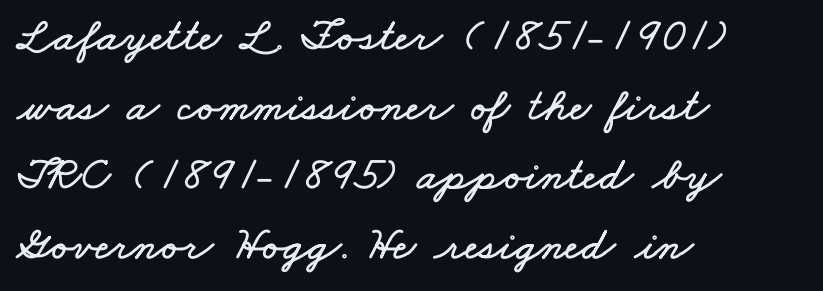
Q: Is the text underlined? A: No.
Q: How is the paragraph aligned? A: Left-aligned.
Q: Is the spacing between letters normal or unusually wide? A: Normal.
Q: Is the spacing between lines tight, normal or loose? A: Normal.
Q: Width (condensed, normal, or wide)? A: Wide.
Q: Stroke contrast? A: Low.
Q: x-height? A: Small.
Q: Monospaced? A: No.
